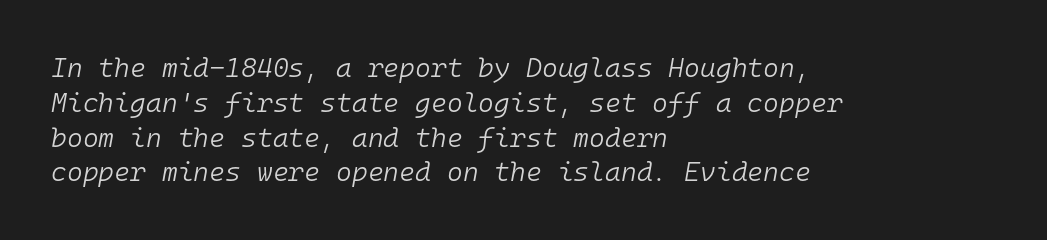
Just letters on the line, the space beneath them empty. Rendered with sloped, italic letterforms. Between one letter and the next there's only the usual sliver of space. Stroke thickness stays within the range of a standard reading face or lighter. The block of text has a typical density, with ordinary space between rows. The lines in this sample share a left origin and differ only in where they stop.
